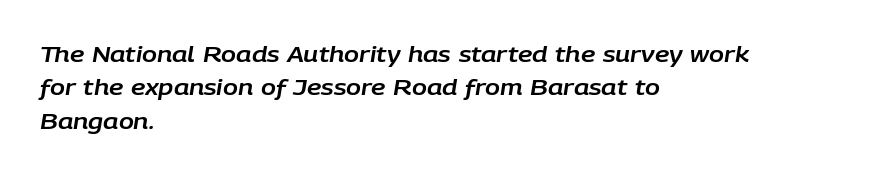
The image shows 22 px text type, italic (leaning right); set left-aligned, normal line spacing (1.52x), normal letter spacing, not underlined.
